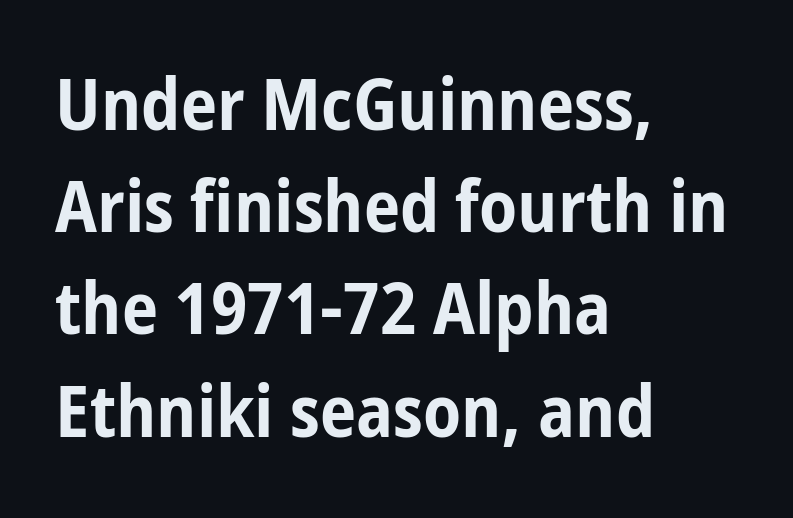
The image shows 73 px bold, condensed sans-serif type, upright; set left-aligned, normal line spacing (1.4x), normal letter spacing, not underlined; low stroke contrast and a medium x-height.
